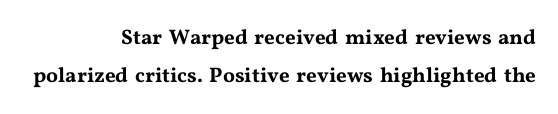
A typesetter would mark this as roman, not italic. Descenders hang freely into open space. Typeset ragged left — the right edge is the straight one. The gaps between neighbouring characters are ordinary and unremarkable.
